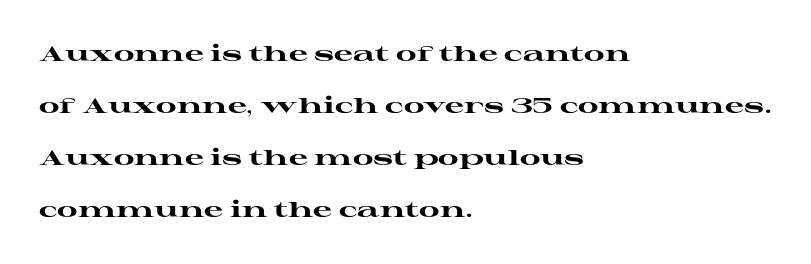
The image shows 21 px bold type, upright; set left-aligned, loose line spacing (2.48x), normal letter spacing, not underlined.
